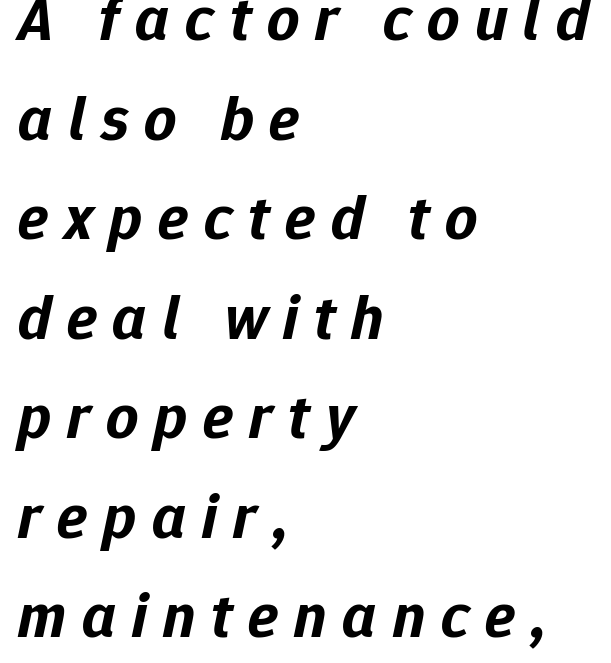
{"italic": "yes", "lean": "right", "slant_degrees": 12, "bold": "yes", "weight": "bold", "width": "normal", "stroke_contrast": "low", "x_height": "medium", "monospaced": "no", "underline": "no", "align": "left", "line_spacing": "normal", "line_spacing_ratio": 1.58, "letter_spacing": "wide", "letter_spacing_em": 0.25, "glyph_px": 63}
